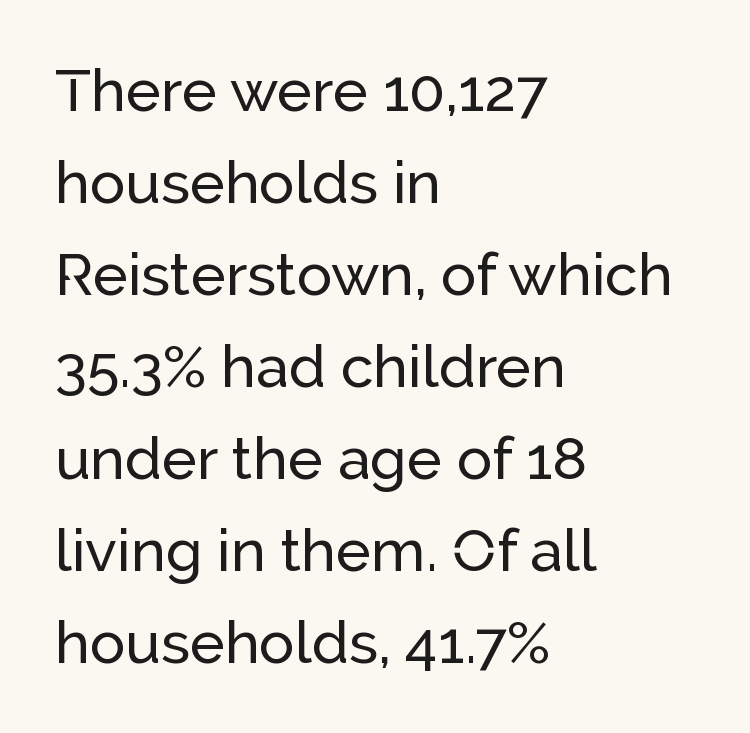
Q: Is the text italic (slanted)? A: No, it is upright.
Q: Is the typeface a serif or a sans-serif typeface? A: Sans-serif.
Q: Is the text underlined? A: No.
Q: How is the paragraph aligned? A: Left-aligned.
Q: Is the spacing between letters normal or unusually wide? A: Normal.
Q: Is the spacing between lines tight, normal or loose? A: Normal.
Q: Width (condensed, normal, or wide)? A: Normal.
Q: Stroke contrast? A: Low.
Q: x-height? A: Medium.
Q: Monospaced? A: No.
